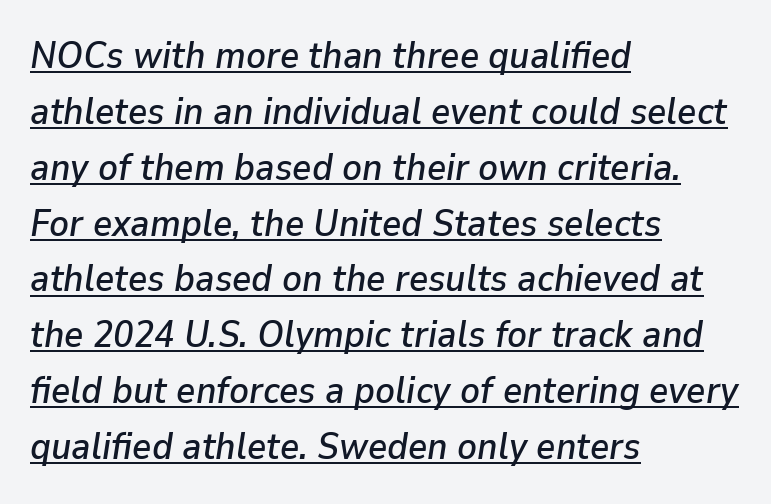
The image shows 37 px text type, italic (leaning right); set left-aligned, normal line spacing (1.51x), normal letter spacing, underlined; low stroke contrast and a medium x-height.
